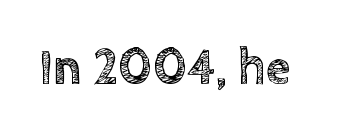
Check the space under the baseline: it is left empty. Is the letter spacing exaggerated? No — it looks like the ordinary default. No italicization has been applied; the sample stays upright. Think of a printed novel: that variable character pitch is what you see here.
